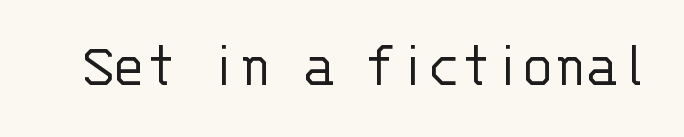
Q: Is the text bold? A: No.
Q: Is the text italic (slanted)? A: No, it is upright.
Q: Is the typeface a serif or a sans-serif typeface? A: Sans-serif.
Q: Is the text underlined? A: No.
Q: Is the spacing between letters normal or unusually wide? A: Normal.
Q: Width (condensed, normal, or wide)? A: Normal.
Q: Stroke contrast? A: Low.
Q: x-height? A: Large.
Q: Monospaced? A: Yes.
